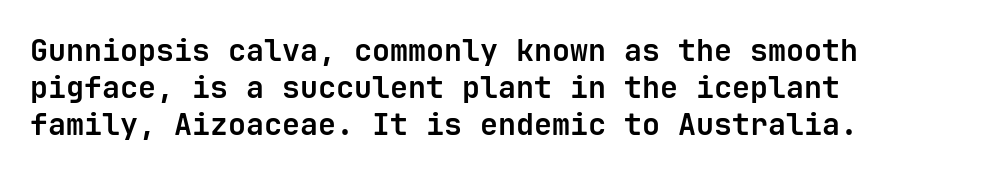
Q: Is the text bold? A: Yes.
Q: Is the text italic (slanted)? A: No, it is upright.
Q: Is the typeface a serif or a sans-serif typeface? A: Sans-serif.
Q: Is the text underlined? A: No.
Q: How is the paragraph aligned? A: Left-aligned.
Q: Is the spacing between letters normal or unusually wide? A: Normal.
Q: Width (condensed, normal, or wide)? A: Normal.
Q: Stroke contrast? A: Low.
Q: x-height? A: Medium.
Q: Monospaced? A: Yes.
